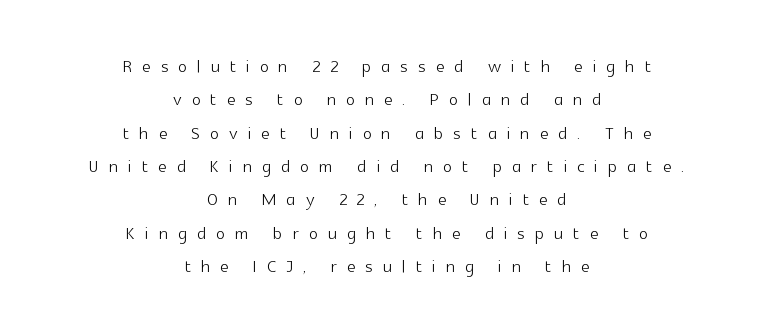
{"italic": "no", "bold": "no", "underline": "no", "align": "center", "line_spacing": "normal", "line_spacing_ratio": 1.39, "letter_spacing": "wide", "letter_spacing_em": 0.42, "glyph_px": 24}
